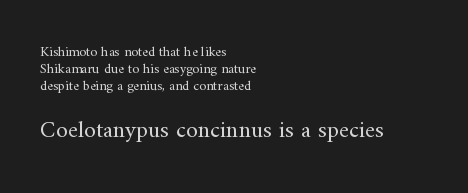
{"italic": "no", "bold": "no", "underline": "no", "align": "left", "line_spacing_ratio": 1.2, "letter_spacing": "normal", "letter_spacing_em": 0.0, "larger_block": "second", "size_ratio": 1.71, "glyph_px": 24}
